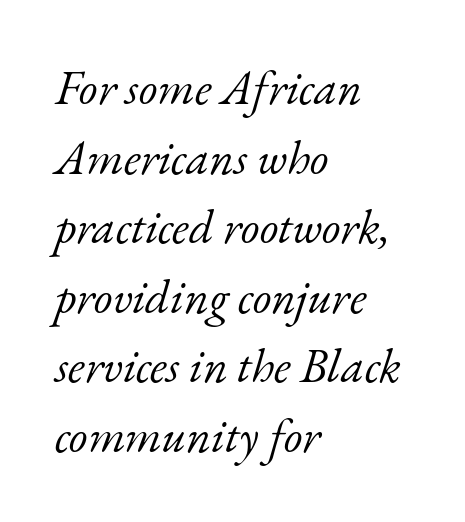
Q: Is the text bold? A: No.
Q: Is the text italic (slanted)? A: Yes, it leans right by about 17 degrees.
Q: Is the typeface a serif or a sans-serif typeface? A: Serif.
Q: Is the text underlined? A: No.
Q: How is the paragraph aligned? A: Left-aligned.
Q: Is the spacing between letters normal or unusually wide? A: Normal.
Q: Is the spacing between lines tight, normal or loose? A: Normal.
Q: Width (condensed, normal, or wide)? A: Normal.
Q: Stroke contrast? A: Low.
Q: x-height? A: Small.
Q: Monospaced? A: No.
